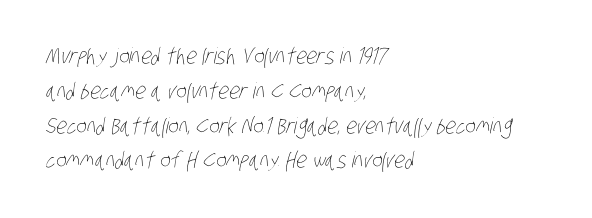
Q: Is the text bold? A: No.
Q: Is the text underlined? A: No.
Q: How is the paragraph aligned? A: Left-aligned.
Q: Is the spacing between letters normal or unusually wide? A: Normal.
Q: Is the spacing between lines tight, normal or loose? A: Normal.
